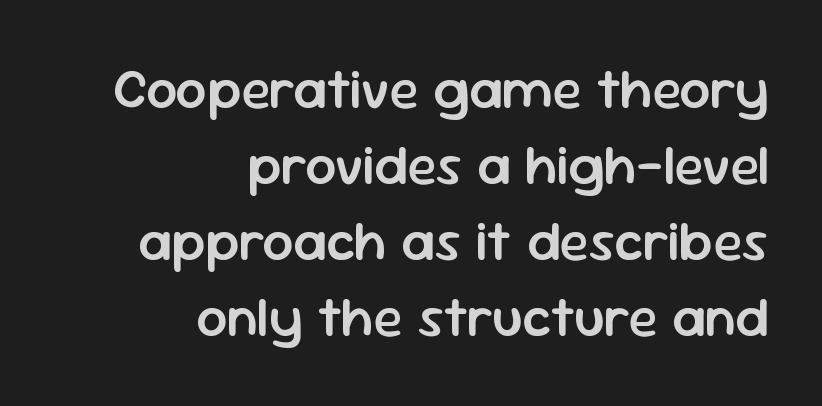
The image shows 55 px semibold sans-serif type, upright; set right-aligned, normal line spacing (1.38x), normal letter spacing, not underlined; low stroke contrast and a medium x-height.
